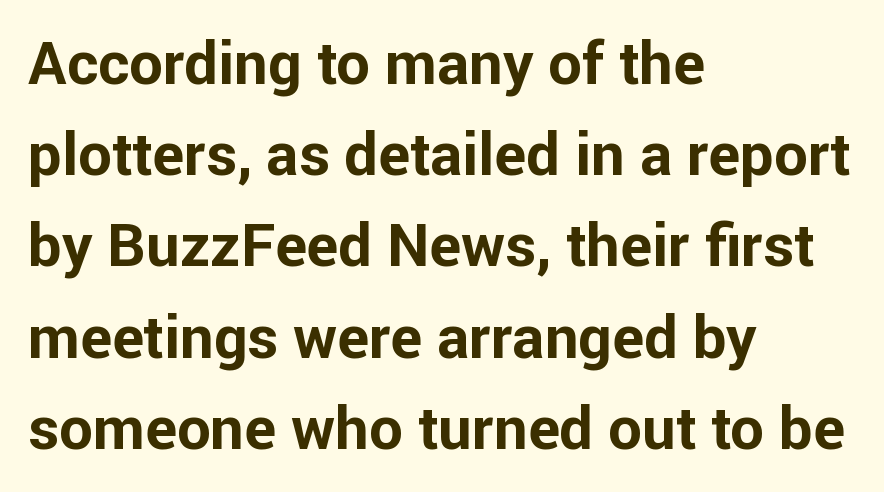
Q: Is the text bold? A: Yes.
Q: Is the text italic (slanted)? A: No, it is upright.
Q: Is the typeface a serif or a sans-serif typeface? A: Sans-serif.
Q: Is the text underlined? A: No.
Q: How is the paragraph aligned? A: Left-aligned.
Q: Is the spacing between letters normal or unusually wide? A: Normal.
Q: Is the spacing between lines tight, normal or loose? A: Normal.
Q: Width (condensed, normal, or wide)? A: Normal.
Q: Stroke contrast? A: Low.
Q: x-height? A: Medium.
Q: Monospaced? A: No.
